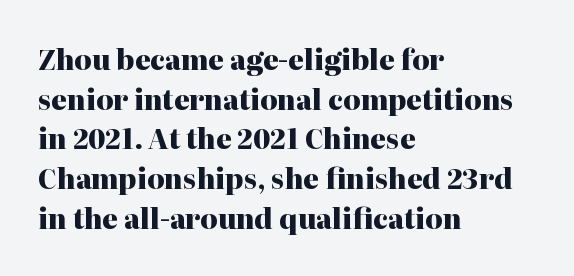
{"italic": "no", "bold": "yes", "underline": "no", "align": "left", "line_spacing": "normal", "line_spacing_ratio": 1.47, "letter_spacing": "normal", "letter_spacing_em": 0.0, "glyph_px": 27}
